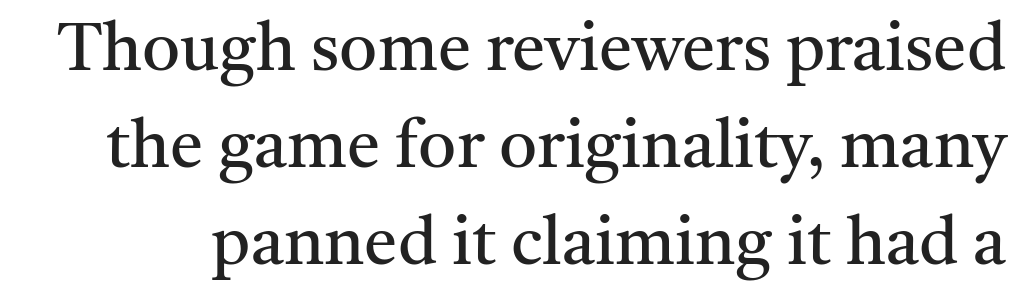
Q: Is the text bold? A: No.
Q: Is the text italic (slanted)? A: No, it is upright.
Q: Is the typeface a serif or a sans-serif typeface? A: Serif.
Q: Is the text underlined? A: No.
Q: Is the spacing between letters normal or unusually wide? A: Normal.
Q: Is the spacing between lines tight, normal or loose? A: Normal.
Q: Width (condensed, normal, or wide)? A: Normal.
Q: Stroke contrast? A: Medium.
Q: x-height? A: Medium.
Q: Monospaced? A: No.
